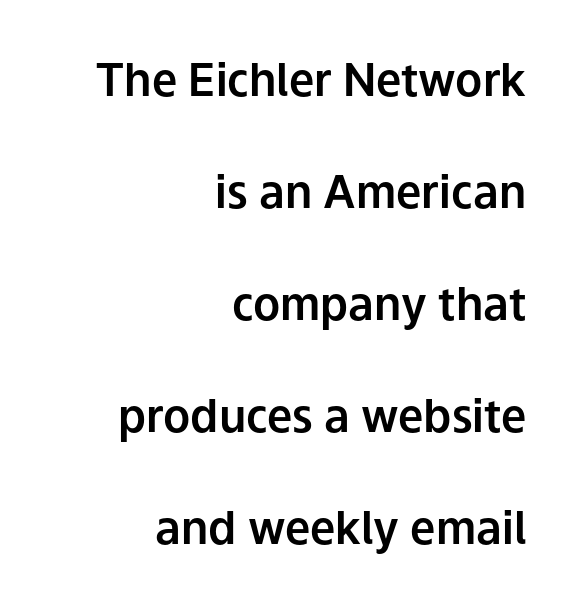
These lines stack with their right ends in a neat column. Has an underline been added? It has not. A typesetter would mark this as roman, not italic. Characters follow at the spacing the type designer built in. Each letter keeps its own natural width here, so spacing adapts to shape.
